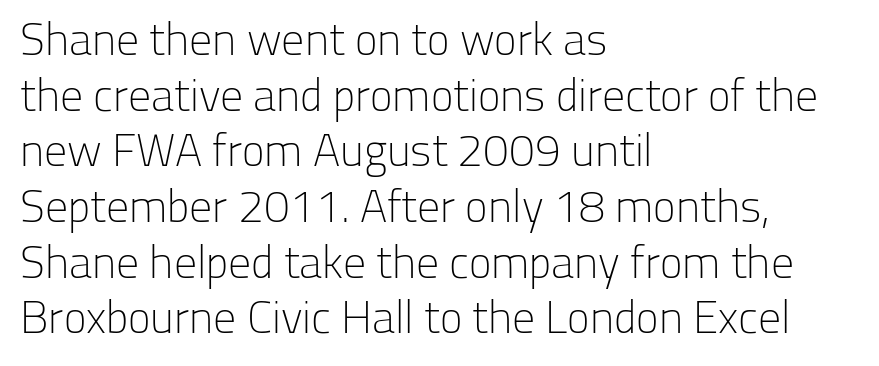
Beneath every word, the page is bare. Heaviness? Minimal to ordinary, like unemphasized prose. Line starts are locked; line ends wander. Here the glyphs are tracked normally, forming tight word shapes.
